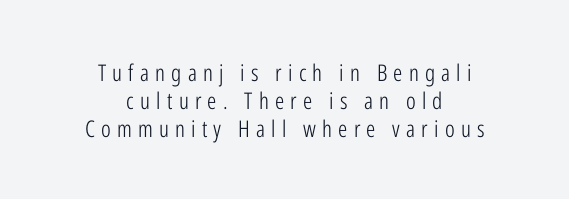
Has an underline been added? It has not. Caption: multi-line text, centered on the measure. There is plenty of visible air inserted between adjacent glyphs. On a weight scale, this lands at 450 or below.
